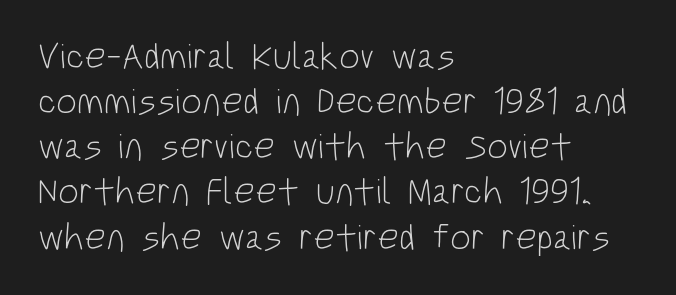
{"serif": "no", "italic": "no", "bold": "no", "weight": "light", "width": "condensed", "stroke_contrast": "low", "x_height": "large", "monospaced": "no", "underline": "no", "align": "left", "line_spacing_ratio": 1.22, "letter_spacing": "normal", "letter_spacing_em": 0.0, "glyph_px": 37}
